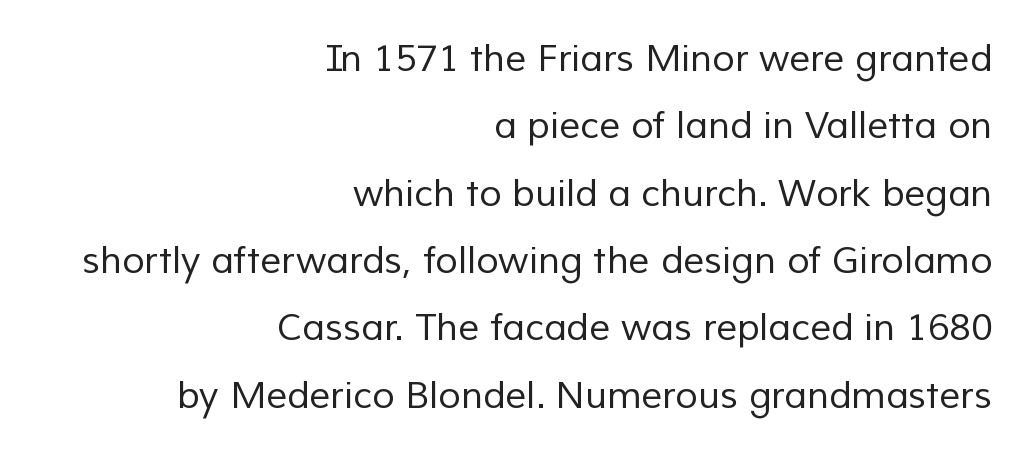
Q: Is the text bold? A: No.
Q: Is the typeface a serif or a sans-serif typeface? A: Sans-serif.
Q: Is the text underlined? A: No.
Q: How is the paragraph aligned? A: Right-aligned.
Q: Is the spacing between letters normal or unusually wide? A: Normal.
Q: Width (condensed, normal, or wide)? A: Normal.
Q: Stroke contrast? A: Low.
Q: x-height? A: Medium.
Q: Monospaced? A: No.
